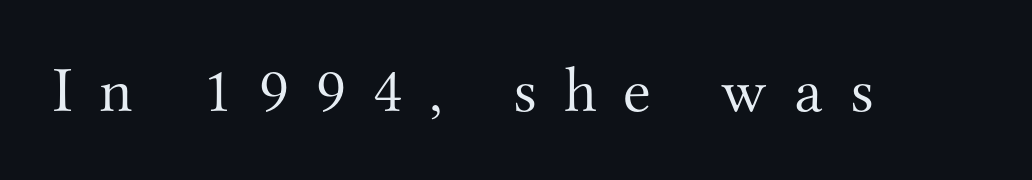
Q: Is the text bold? A: No.
Q: Is the text italic (slanted)? A: No, it is upright.
Q: Is the typeface a serif or a sans-serif typeface? A: Serif.
Q: Is the text underlined? A: No.
Q: Is the spacing between letters normal or unusually wide? A: Unusually wide.
Q: Width (condensed, normal, or wide)? A: Normal.
Q: Stroke contrast? A: Medium.
Q: x-height? A: Small.
Q: Monospaced? A: No.
